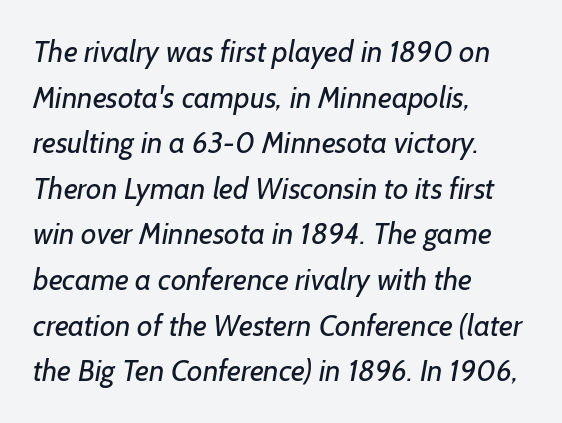
The image shows 30 px regular-weight sans-serif type; set left-aligned, normal line spacing (1.52x), normal letter spacing, not underlined; low stroke contrast and a medium x-height.
